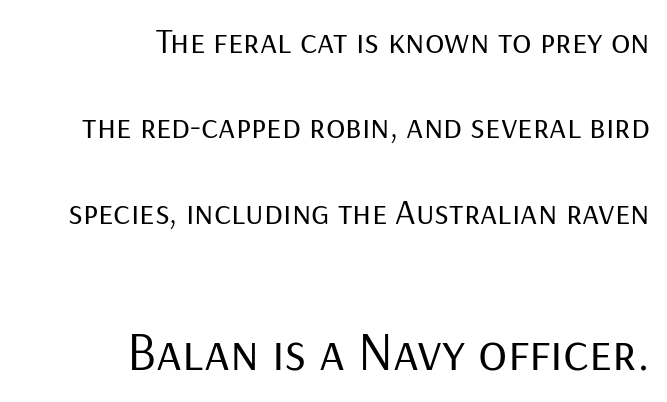
The passage shown stacks its lines with a broad gap. The face used here is a sans, in the tradition of grotesques and geometrics. Observe the ordinary spacing: letters are neighbours, not strangers. Reading top to bottom, the characters get bigger at the block break.
